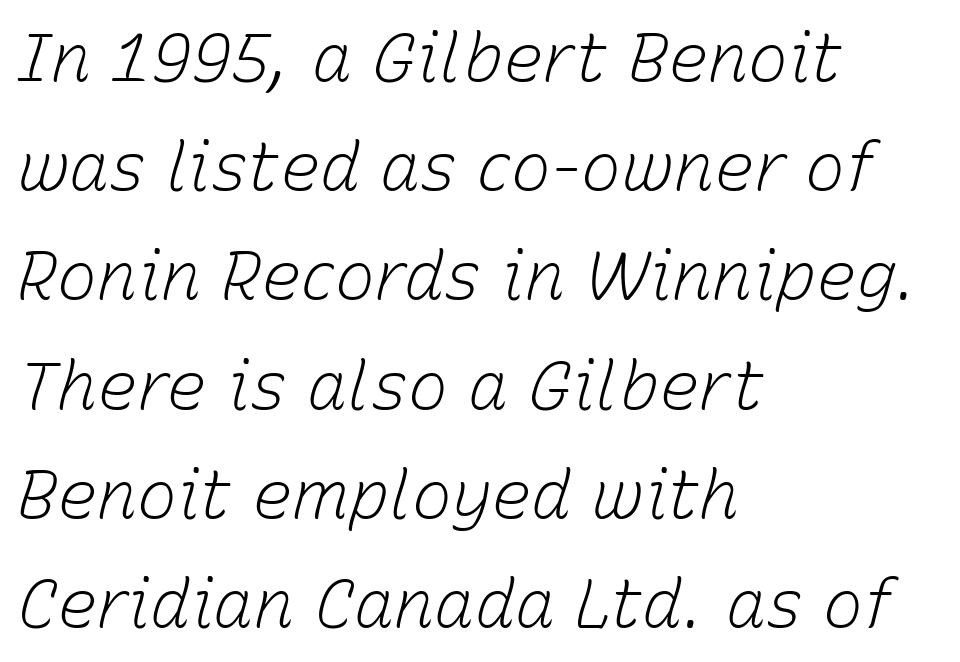
Q: Is the text bold? A: No.
Q: Is the text italic (slanted)? A: Yes, it leans right by about 15 degrees.
Q: Is the text underlined? A: No.
Q: How is the paragraph aligned? A: Left-aligned.
Q: Is the spacing between letters normal or unusually wide? A: Normal.
Q: Is the spacing between lines tight, normal or loose? A: Normal.
Q: Width (condensed, normal, or wide)? A: Normal.
Q: Stroke contrast? A: Low.
Q: x-height? A: Medium.
Q: Monospaced? A: No.
